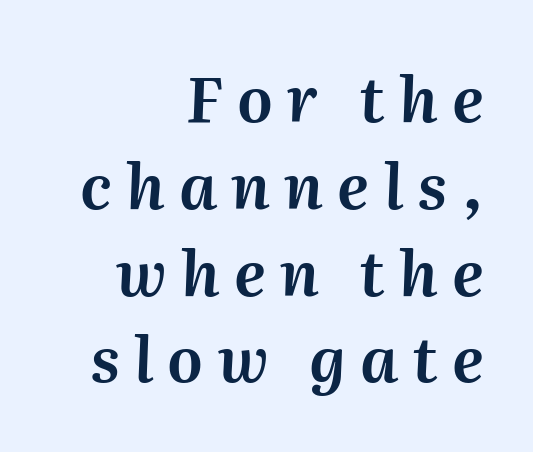
The image shows 62 px text type, italic (leaning right); set right-aligned, normal line spacing (1.4x), unusually wide letter spacing (+0.23 em), not underlined; medium stroke contrast and a medium x-height.
